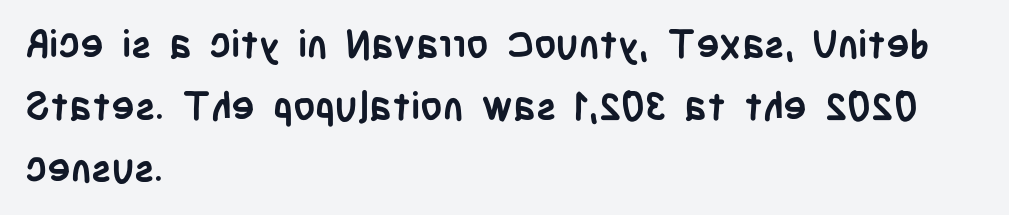
Q: Is the text bold? A: Yes.
Q: Is the text italic (slanted)? A: No, it is upright.
Q: Is the typeface a serif or a sans-serif typeface? A: Sans-serif.
Q: Is the text underlined? A: No.
Q: How is the paragraph aligned? A: Left-aligned.
Q: Is the spacing between letters normal or unusually wide? A: Normal.
Q: Is the spacing between lines tight, normal or loose? A: Normal.
Q: Width (condensed, normal, or wide)? A: Condensed.
Q: Stroke contrast? A: Low.
Q: x-height? A: Large.
Q: Monospaced? A: No.
